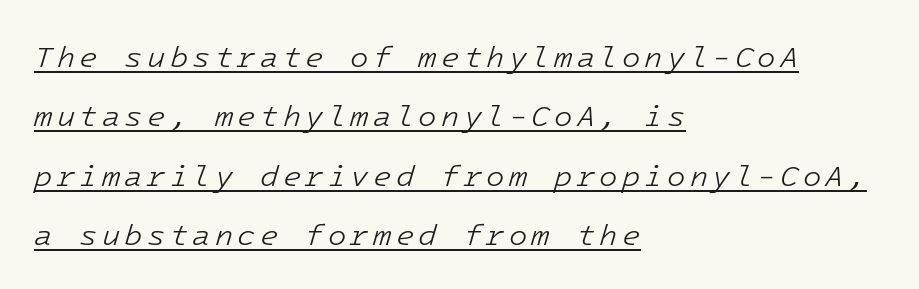
Decoration check: the copy is underlined. Left-aligned paragraph, ragged on the right. Style check: oblique. You could fit nearly another row in the gap between these rows. Vertical stems look standard width or narrower in stroke.
